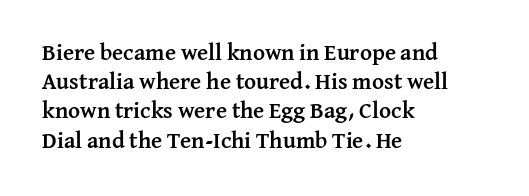
Is the block centered? No — it sits flush against the left margin. Strong, thick strokes mark this as bold type. Plain, unruled lines of type. Nothing unusual about the tracking: characters are spaced as the font intends. When letters stand straight like this, we call the style roman or upright. One glance says typical: line gaps are just what's usual.
